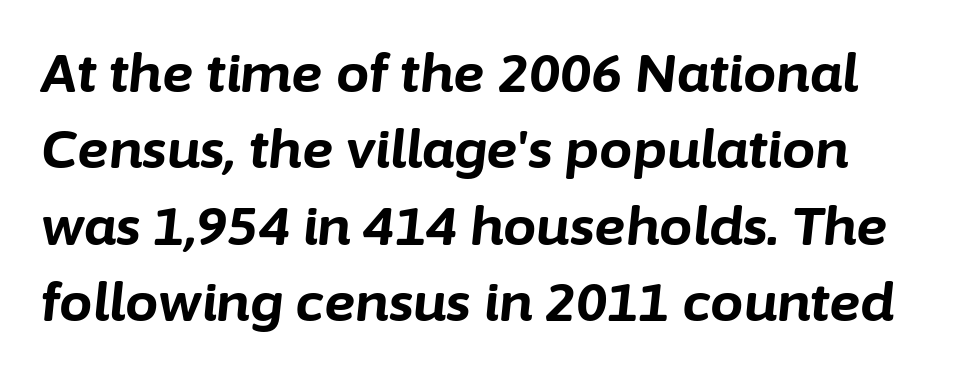
Honestly, the row spacing looks completely unremarkable. Thick stems and heavy bowls — unmistakably bold. A clean baseline with only descenders dipping below it. Looks like regular typesetting: each glyph gets only the width it needs.
